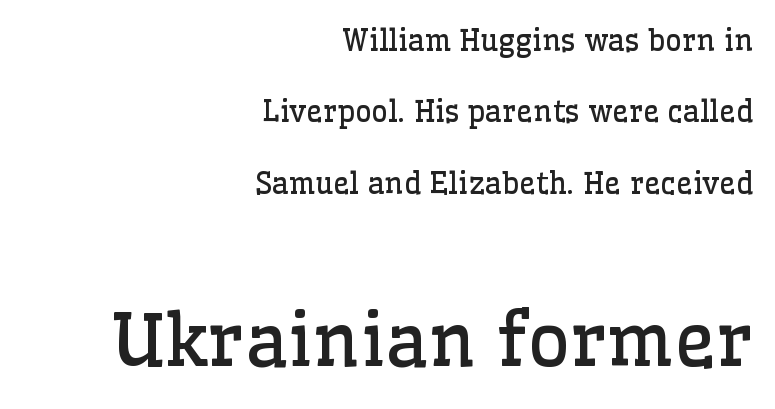
The image shows 73 px regular-weight serif type, upright; set right-aligned, loose line spacing (2.46x), normal letter spacing, not underlined; the second (bottom) block is 2.52x larger; low stroke contrast and a medium x-height.
